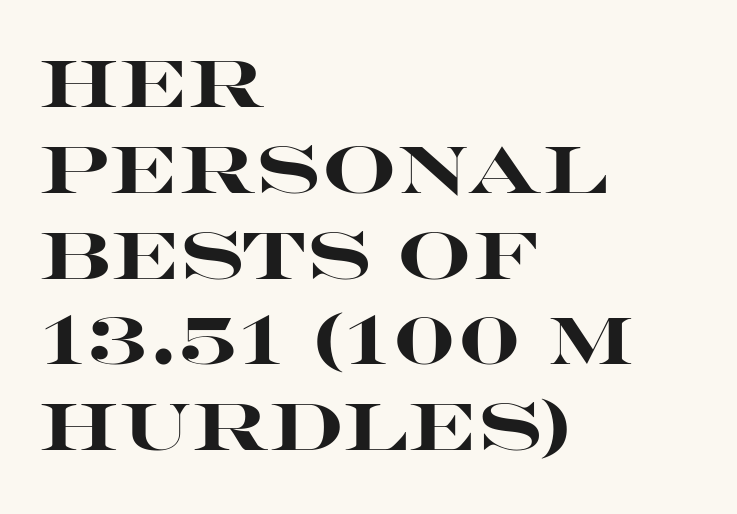
The image shows 66 px heavy, wide type, upright; set left-aligned, normal line spacing (1.3x), normal letter spacing, not underlined; high stroke contrast and a large x-height.
